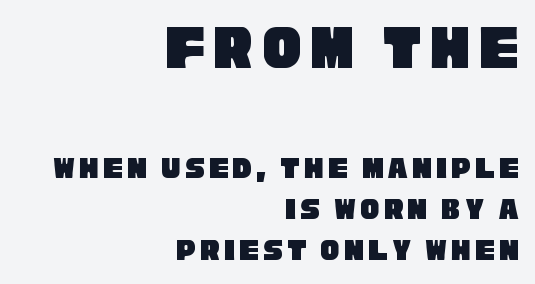
The face used here is a sans, in the tradition of grotesques and geometrics. A clean baseline with only descenders dipping below it. Casual observation: everything's shoved over to the right. Character widths vary here, with narrow letters taking less room than wide ones. Regular leading. Typesetter's note — upper block bumped up in size, lower block left smaller.
